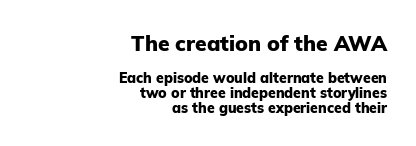
The image shows 21 px bold type, upright; set right-aligned, tight line spacing (1.06x), normal letter spacing, not underlined; the first (top) block is 1.5x larger.
